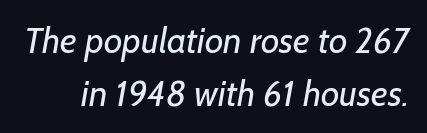
Q: Is the text bold? A: No.
Q: Is the typeface a serif or a sans-serif typeface? A: Sans-serif.
Q: Is the text underlined? A: No.
Q: Is the spacing between letters normal or unusually wide? A: Normal.
Q: Is the spacing between lines tight, normal or loose? A: Normal.
Q: Width (condensed, normal, or wide)? A: Normal.
Q: Stroke contrast? A: Low.
Q: x-height? A: Medium.
Q: Monospaced? A: No.
